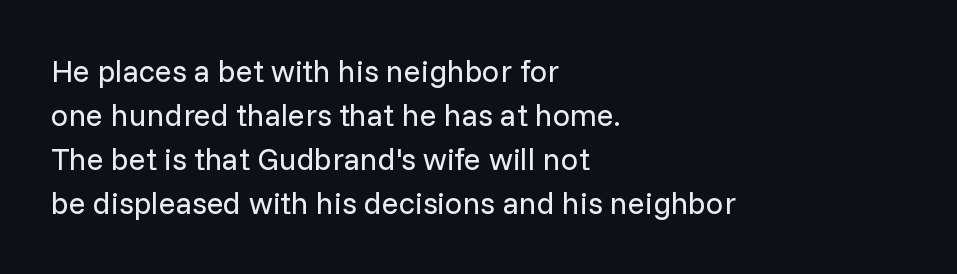
The vertical gap from one line to the next is medium. I'd call this a sans setting — the letters go barefoot. Horizontal alignment here is leftward, the default for most running prose. Has an underline been added? It has not. Tracking value appears to be zero — textbook default spacing.
